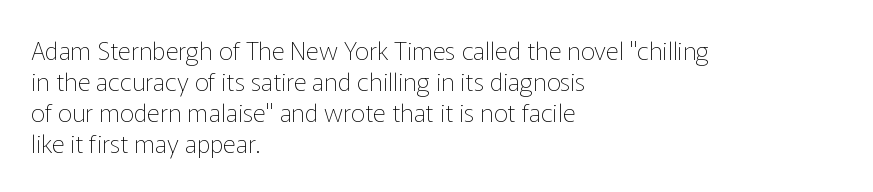
The image shows 25 px text type, upright; set left-aligned, line spacing 1.24x, normal letter spacing, not underlined.
